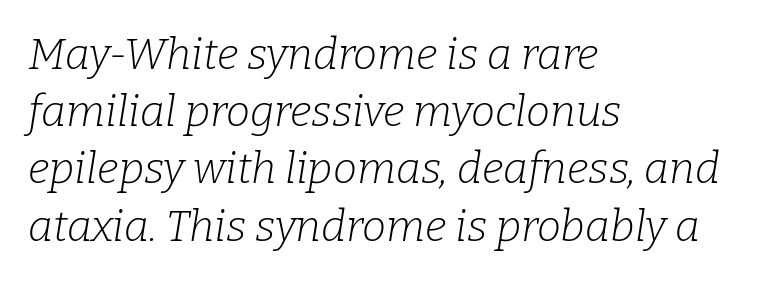
{"serif": "yes", "italic": "yes", "lean": "right", "slant_degrees": 9, "bold": "no", "weight": "light", "width": "normal", "stroke_contrast": "low", "x_height": "medium", "monospaced": "no", "underline": "no", "align": "left", "line_spacing": "normal", "line_spacing_ratio": 1.33, "letter_spacing": "normal", "letter_spacing_em": 0.0, "glyph_px": 43}
